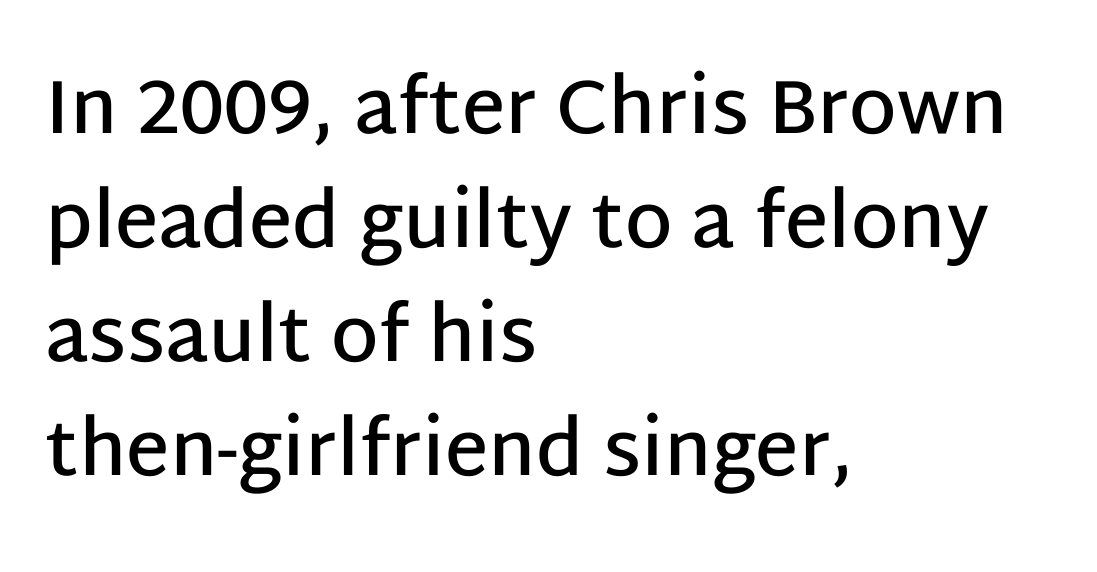
Q: Is the text bold? A: Semi-bold.
Q: Is the text italic (slanted)? A: No, it is upright.
Q: Is the typeface a serif or a sans-serif typeface? A: Sans-serif.
Q: Is the text underlined? A: No.
Q: How is the paragraph aligned? A: Left-aligned.
Q: Is the spacing between letters normal or unusually wide? A: Normal.
Q: Is the spacing between lines tight, normal or loose? A: Normal.
Q: Width (condensed, normal, or wide)? A: Normal.
Q: Stroke contrast? A: Low.
Q: x-height? A: Large.
Q: Monospaced? A: No.
